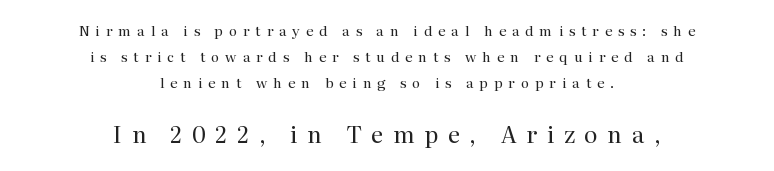
Layout note: lines centered. There is plenty of visible air inserted between adjacent glyphs. The passage shown is not bold in any degree. A clean baseline with only descenders dipping below it.
